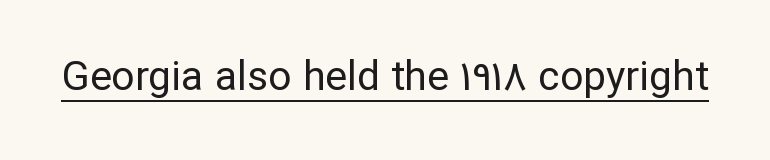
Q: Is the text bold? A: No.
Q: Is the text italic (slanted)? A: No, it is upright.
Q: Is the typeface a serif or a sans-serif typeface? A: Sans-serif.
Q: Is the text underlined? A: Yes.
Q: Is the spacing between letters normal or unusually wide? A: Normal.
Q: Width (condensed, normal, or wide)? A: Normal.
Q: Stroke contrast? A: Low.
Q: x-height? A: Medium.
Q: Monospaced? A: No.
